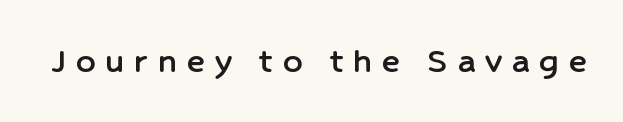
Notice how the stems are strictly vertical — no italics here. The characters display no serif detailing; their extremities are plain. Does extra space separate the letters? Yes, quite a lot of it. Spacing verdict: proportional, widths tailored to each character.
